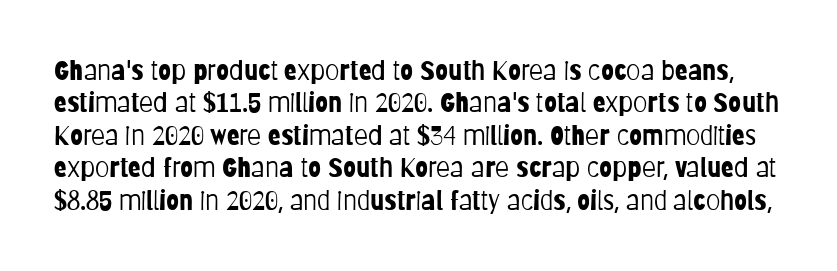
Q: Is the text bold? A: No.
Q: Is the text italic (slanted)? A: No, it is upright.
Q: Is the text underlined? A: No.
Q: Is the spacing between letters normal or unusually wide? A: Normal.
Q: Is the spacing between lines tight, normal or loose? A: Normal.
